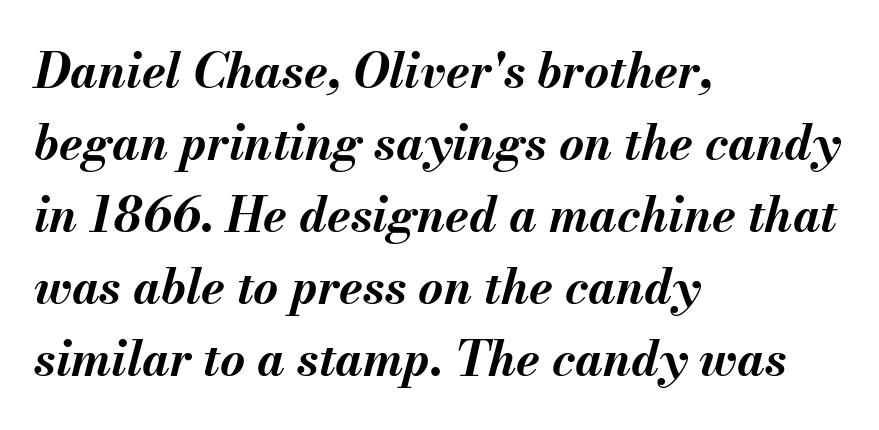
Q: Is the text bold? A: Yes.
Q: Is the text italic (slanted)? A: Yes, it leans right by about 13 degrees.
Q: Is the text underlined? A: No.
Q: How is the paragraph aligned? A: Left-aligned.
Q: Is the spacing between letters normal or unusually wide? A: Normal.
Q: Is the spacing between lines tight, normal or loose? A: Normal.
Q: Width (condensed, normal, or wide)? A: Normal.
Q: Stroke contrast? A: Medium.
Q: x-height? A: Small.
Q: Monospaced? A: No.
